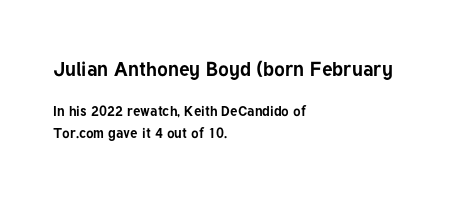
Where is the straight margin? On the left. The strokes are fattened all the way to bold. Regarding leading, the lines here are spaced in the standard way. It's the straight-up-and-down kind of type. This rendering features lettering with no underline.
